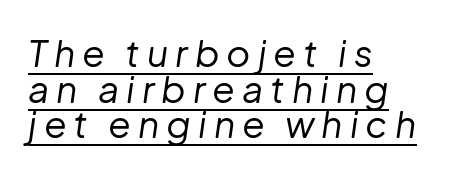
Q: Is the text bold? A: No.
Q: Is the text italic (slanted)? A: Yes, it leans right by about 8 degrees.
Q: Is the text underlined? A: Yes.
Q: How is the paragraph aligned? A: Left-aligned.
Q: Is the spacing between lines tight, normal or loose? A: Tight.
Q: Width (condensed, normal, or wide)? A: Normal.
Q: Stroke contrast? A: Low.
Q: x-height? A: Medium.
Q: Monospaced? A: No.
